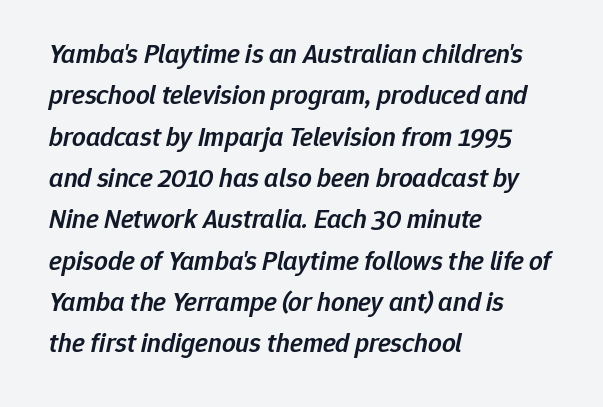
{"italic": "yes", "lean": "right", "slant_degrees": 12, "bold": "semi", "underline": "no", "align": "left", "line_spacing": "normal", "line_spacing_ratio": 1.53, "letter_spacing": "normal", "letter_spacing_em": 0.0, "glyph_px": 27}
